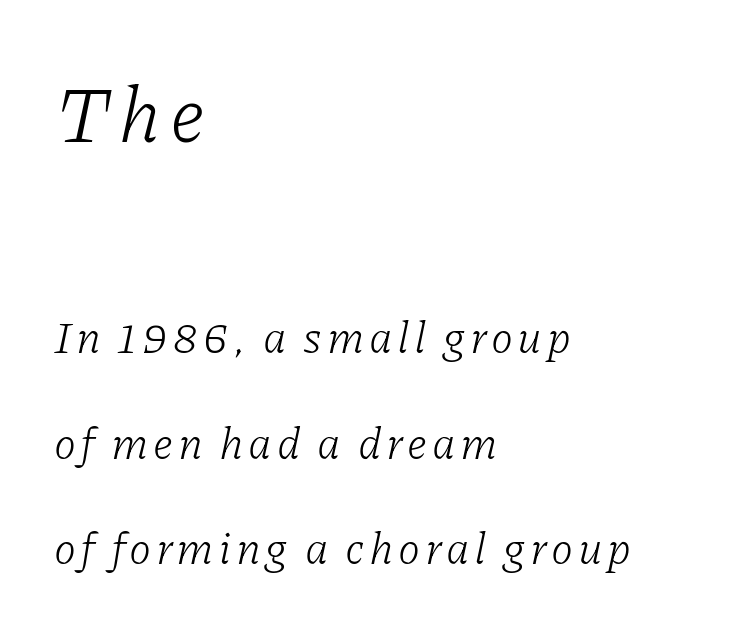
{"serif": "yes", "italic": "yes", "lean": "right", "slant_degrees": 11, "bold": "no", "weight": "light", "width": "normal", "stroke_contrast": "low", "x_height": "medium", "monospaced": "no", "underline": "no", "align": "left", "line_spacing": "loose", "line_spacing_ratio": 2.35, "larger_block": "first", "size_ratio": 1.76, "glyph_px": 79}
